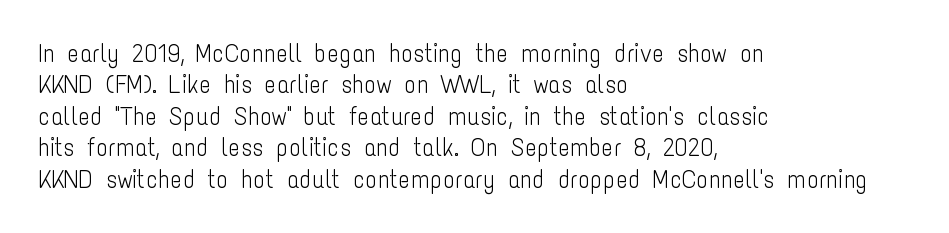
The image shows 25 px text type, upright; set left-aligned, normal line spacing (1.26x), normal letter spacing, not underlined.
